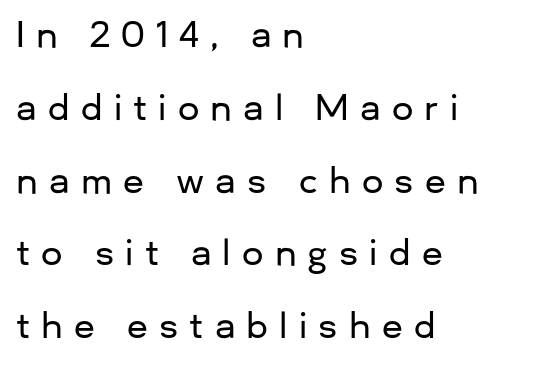
The glyphs are unaccompanied by any horizontal stroke below them. Is there any slant? The stems are plumb. In CSS terms this would be text-align: left. The rendering uses natural spacing where letterforms have individual widths. Letter spacing: wide. Does the leading feel generous? Absolutely, it's lavish.
